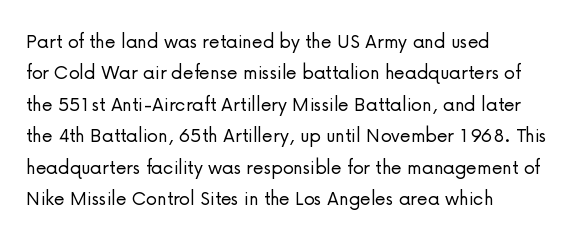
The image shows 22 px text type, upright; set left-aligned, normal line spacing (1.43x), normal letter spacing, not underlined.
